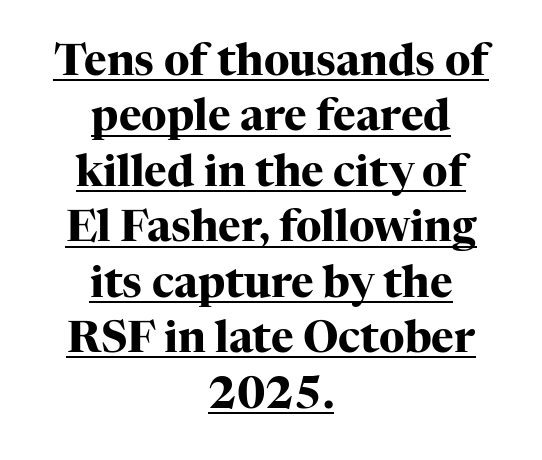
The characters display serif detailing at their extremities. Quick note: interline space is typical. The typesetter has applied underlining to the passage shown. Horizontal alignment here is central, giving a formal, balanced look.
